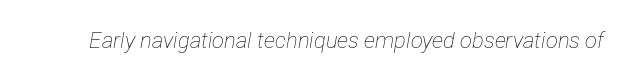
Compared with typical body copy, the letter spacing here is the same. Style check: oblique. Stems here are at most as thick as an everyday book face. Bare-footed words on every line.
